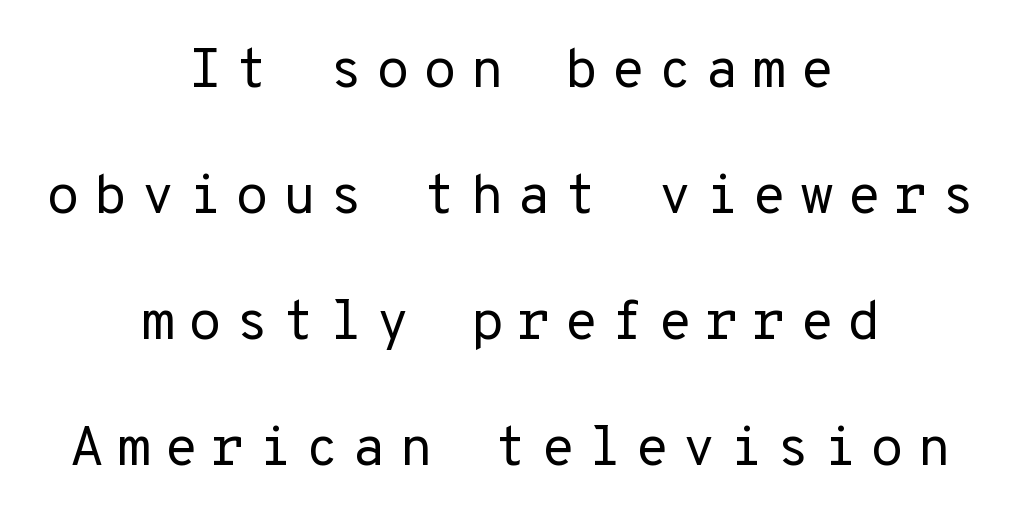
The image shows 55 px regular-weight sans-serif type, upright, monospaced; set centered, loose line spacing (2.29x), unusually wide letter spacing (+0.24 em), not underlined; low stroke contrast and a medium x-height.
